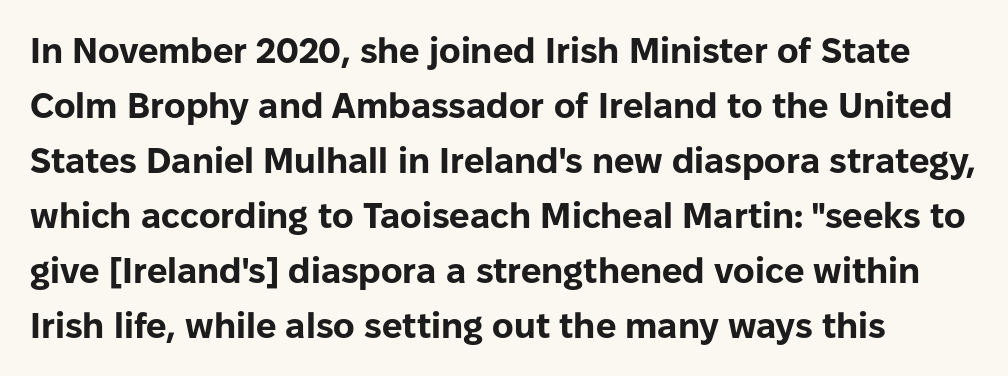
These lines keep a tight, regular rhythm from letter to letter. This is heavy type, rendered in bold. Clear beneath every line of the passage. Does the type have serifs? No, each stem ends abruptly. Successive baselines arrive at the customary interval. This sample has the flowing, uneven cadence of proportional lettering.
